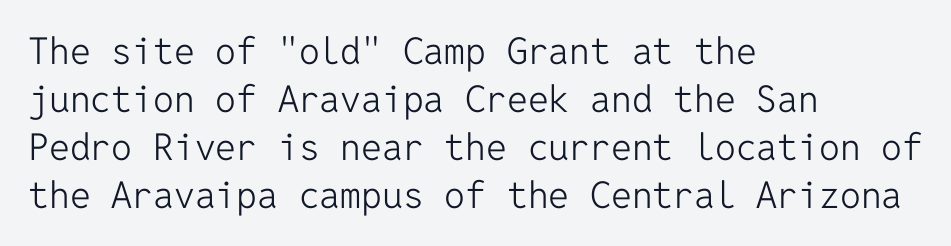
{"serif": "no", "italic": "no", "bold": "no", "weight": "light", "width": "normal", "stroke_contrast": "low", "x_height": "medium", "monospaced": "yes", "underline": "no", "align": "left", "line_spacing": "normal", "line_spacing_ratio": 1.3, "letter_spacing": "normal", "letter_spacing_em": 0.0, "glyph_px": 37}
